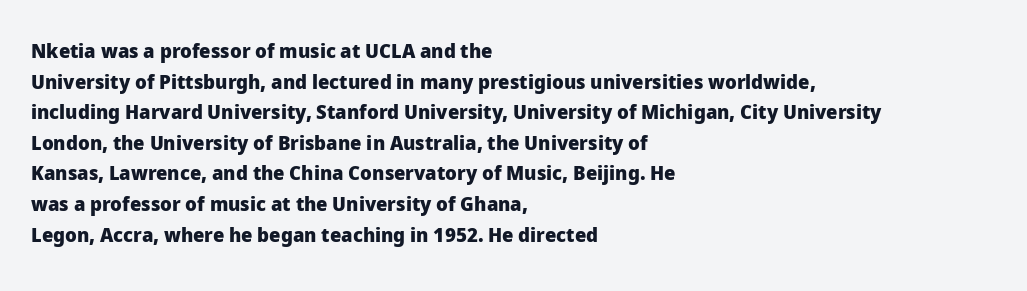
The image shows 20 px bold type, upright; set left-aligned, normal line spacing (1.53x), normal letter spacing, not underlined.
